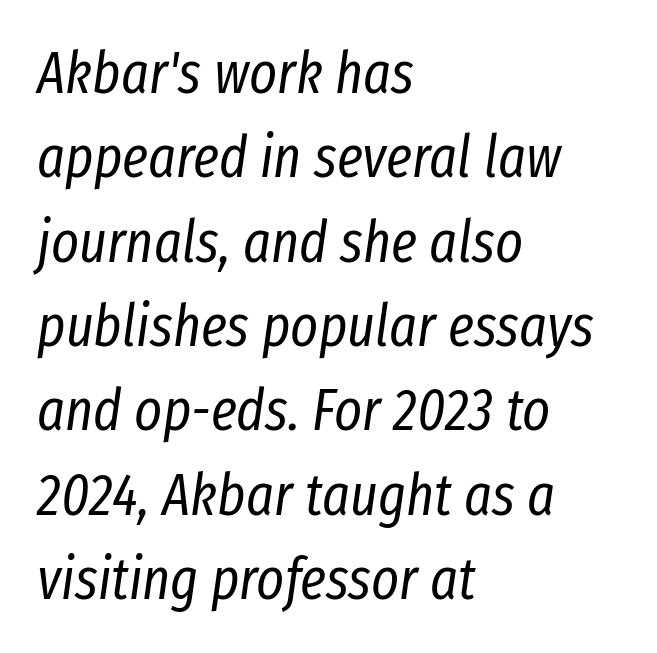
The image shows 59 px regular-weight, condensed type, italic (leaning right); set left-aligned, normal line spacing (1.43x), normal letter spacing, not underlined; low stroke contrast and a medium x-height.
